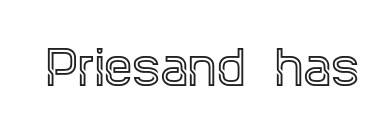
The type is set solid horizontally, with unmodified tracking. Upright lettering throughout. A bare baseline throughout the passage. The letters advance in unequal steps, a hallmark of proportional type. These lines are composed in type with serifs.
